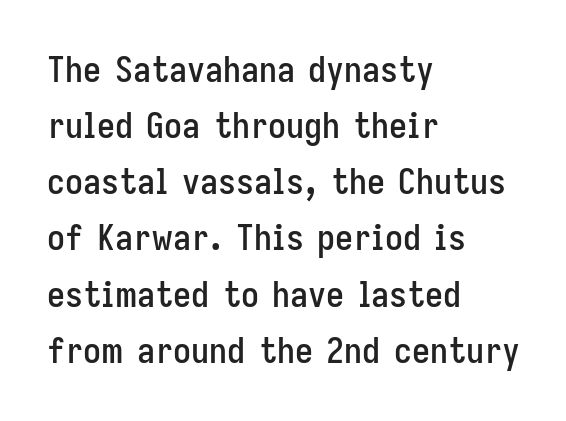
Q: Is the text italic (slanted)? A: No, it is upright.
Q: Is the typeface a serif or a sans-serif typeface? A: Sans-serif.
Q: Is the text underlined? A: No.
Q: How is the paragraph aligned? A: Left-aligned.
Q: Is the spacing between letters normal or unusually wide? A: Normal.
Q: Is the spacing between lines tight, normal or loose? A: Normal.
Q: Width (condensed, normal, or wide)? A: Condensed.
Q: Stroke contrast? A: Low.
Q: x-height? A: Medium.
Q: Monospaced? A: No.
